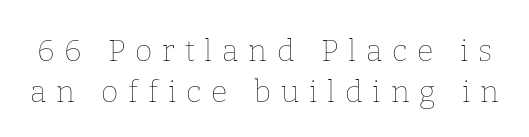
The image shows 30 px thin type, upright; set normal line spacing (1.36x), unusually wide letter spacing (+0.33 em), not underlined; low stroke contrast and a medium x-height.
